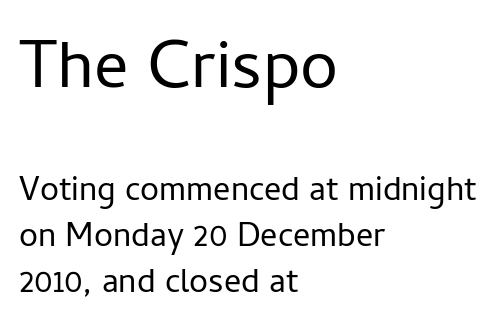
The image shows 68 px regular-weight sans-serif type, upright; set left-aligned, normal line spacing (1.36x), normal letter spacing, not underlined; the first (top) block is 2.0x larger; low stroke contrast and a medium x-height.
